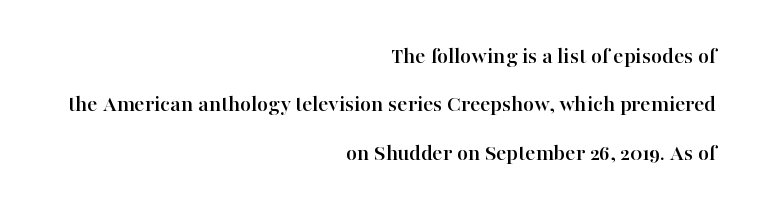
Short and long lines alike share a common ending point at right. The baseline area is clear. The type is set solid horizontally, with unmodified tracking. Ascenders rise straight up at ninety degrees. The designer dialed line spacing up above the default.
